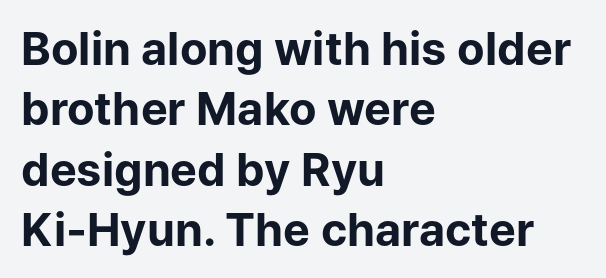
Q: Is the text bold? A: Yes.
Q: Is the text italic (slanted)? A: No, it is upright.
Q: Is the typeface a serif or a sans-serif typeface? A: Sans-serif.
Q: Is the text underlined? A: No.
Q: How is the paragraph aligned? A: Left-aligned.
Q: Is the spacing between letters normal or unusually wide? A: Normal.
Q: Is the spacing between lines tight, normal or loose? A: Normal.
Q: Width (condensed, normal, or wide)? A: Normal.
Q: Stroke contrast? A: Low.
Q: x-height? A: Medium.
Q: Monospaced? A: No.
